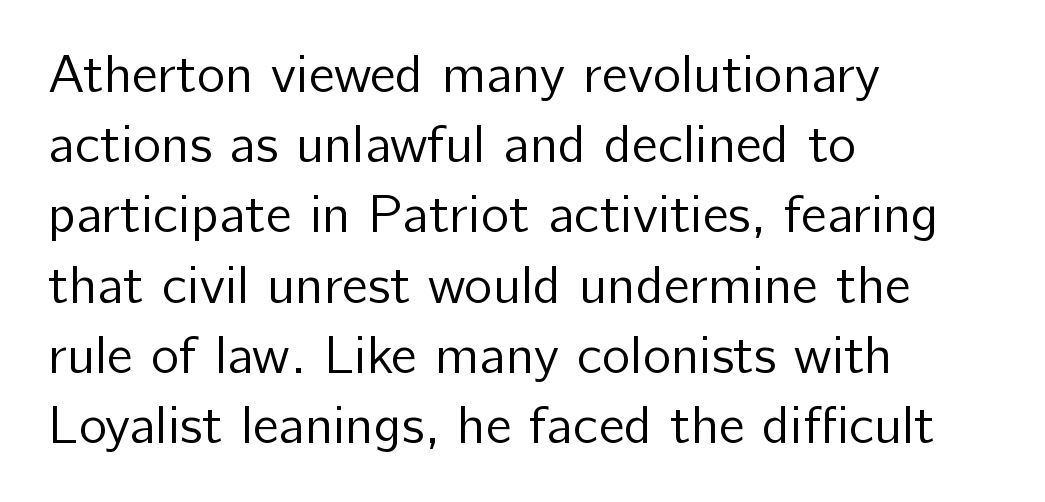
{"serif": "no", "italic": "no", "bold": "no", "weight": "regular", "width": "normal", "stroke_contrast": "low", "x_height": "medium", "monospaced": "no", "underline": "no", "align": "left", "line_spacing": "normal", "line_spacing_ratio": 1.3, "letter_spacing": "normal", "letter_spacing_em": 0.0, "glyph_px": 54}
